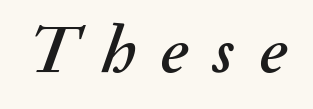
The image shows 68 px text type, italic (leaning right); set unusually wide letter spacing (+0.37 em), not underlined; medium stroke contrast and a small x-height.
